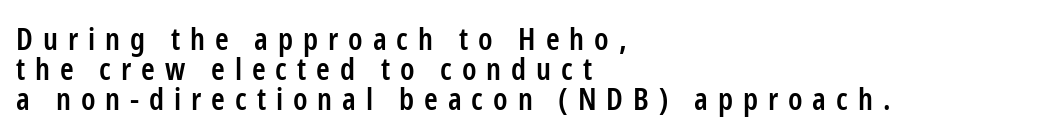
Q: Is the text bold? A: Semi-bold.
Q: Is the text italic (slanted)? A: No, it is upright.
Q: Is the typeface a serif or a sans-serif typeface? A: Sans-serif.
Q: Is the text underlined? A: No.
Q: How is the paragraph aligned? A: Left-aligned.
Q: Is the spacing between letters normal or unusually wide? A: Unusually wide.
Q: Is the spacing between lines tight, normal or loose? A: Tight.
Q: Width (condensed, normal, or wide)? A: Condensed.
Q: Stroke contrast? A: Low.
Q: x-height? A: Medium.
Q: Monospaced? A: No.
